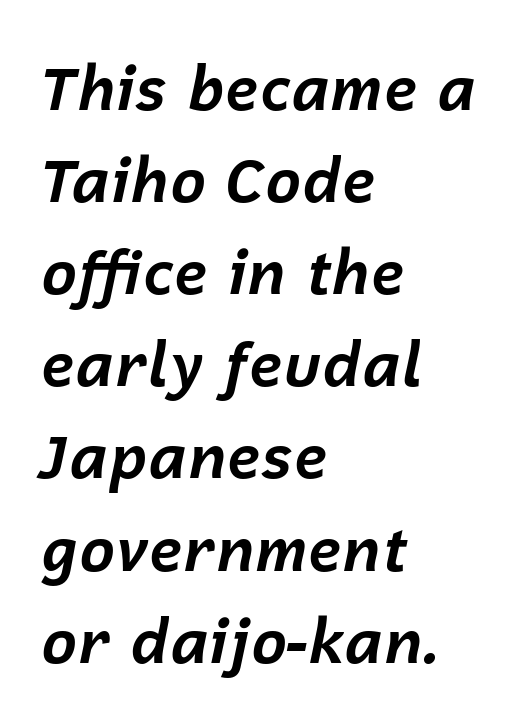
This sample keeps an unexceptional amount of space between lines. The text carries the slant typical of an italic or oblique font. Honestly, there is no underline to notice here at all. The passage shown is typed in a proportional face where columns would drift.
